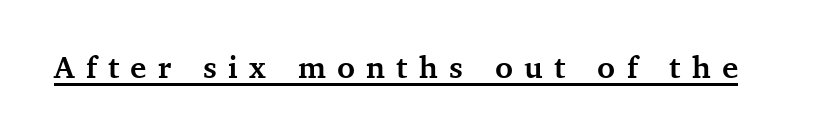
Students, observe the line beneath the letters — that is underlining. You can tell it's not italic because the verticals are truly vertical. Someone cranked the tracking dial way up on this one. These lines are rendered in a variable-pitch font.
